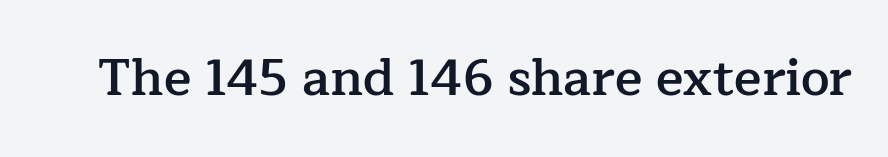
{"serif": "yes", "italic": "no", "bold": "semi", "weight": "semibold", "width": "normal", "stroke_contrast": "low", "x_height": "medium", "monospaced": "no", "underline": "no", "letter_spacing": "normal", "letter_spacing_em": 0.0, "glyph_px": 51}
